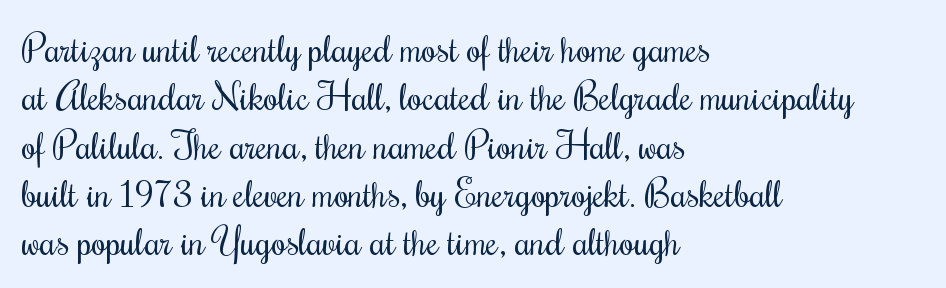
The image shows 38 px regular-weight, condensed serif type; set left-aligned, normal line spacing (1.27x), normal letter spacing, not underlined; medium stroke contrast and a small x-height.
